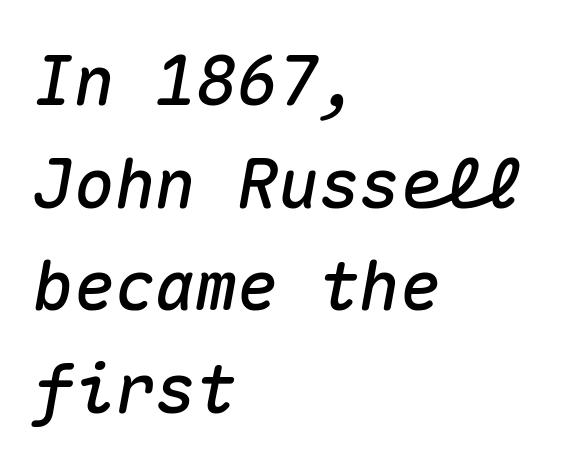
{"italic": "yes", "lean": "right", "slant_degrees": 10, "width": "normal", "stroke_contrast": "medium", "x_height": "medium", "monospaced": "yes", "underline": "no", "align": "left", "line_spacing": "normal", "line_spacing_ratio": 1.51, "letter_spacing": "normal", "letter_spacing_em": 0.0, "glyph_px": 68}
